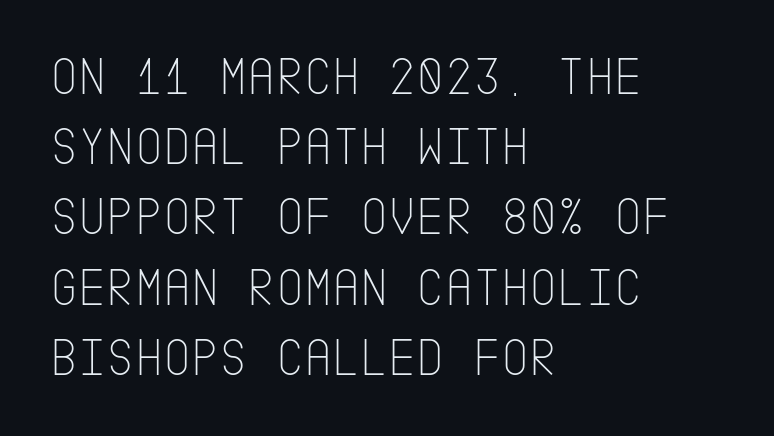
The image shows 54 px thin, condensed sans-serif type, upright; set left-aligned, normal line spacing (1.3x), normal letter spacing, not underlined; low stroke contrast and a large x-height.
